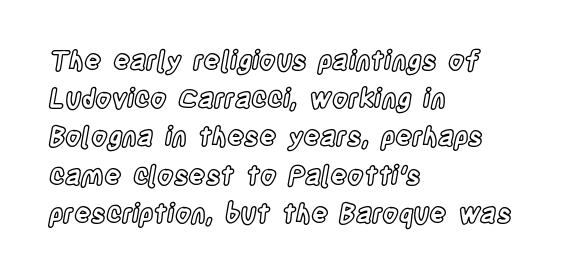
The image shows 26 px text type; set left-aligned, normal line spacing (1.47x), normal letter spacing, not underlined.
